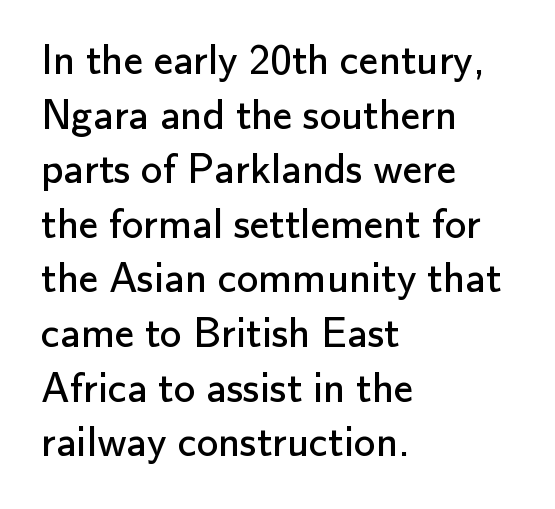
The vertical gap from one line to the next is medium. This is sans-serif lettering, the kind often seen on screens and signage. Typeset ragged right — the left edge is the straight one. A clean baseline with only descenders dipping below it.
